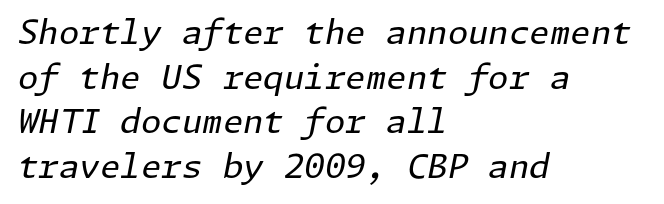
Q: Is the text bold? A: No.
Q: Is the text italic (slanted)? A: Yes, it leans right by about 11 degrees.
Q: Is the text underlined? A: No.
Q: How is the paragraph aligned? A: Left-aligned.
Q: Is the spacing between letters normal or unusually wide? A: Normal.
Q: Is the spacing between lines tight, normal or loose? A: Normal.
Q: Width (condensed, normal, or wide)? A: Normal.
Q: Stroke contrast? A: Low.
Q: x-height? A: Medium.
